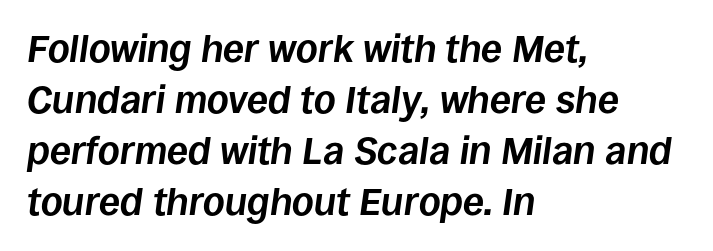
{"italic": "yes", "lean": "right", "slant_degrees": 8, "bold": "yes", "weight": "bold", "width": "normal", "stroke_contrast": "low", "x_height": "large", "monospaced": "no", "underline": "no", "align": "left", "line_spacing": "normal", "line_spacing_ratio": 1.34, "letter_spacing": "normal", "letter_spacing_em": 0.0, "glyph_px": 38}
